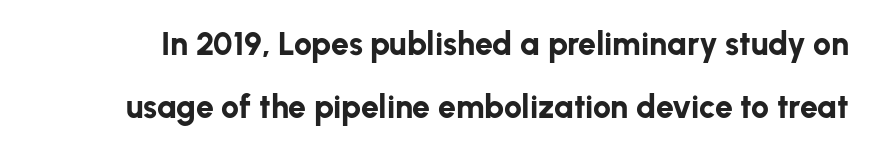
{"serif": "no", "italic": "no", "bold": "yes", "weight": "bold", "width": "normal", "stroke_contrast": "low", "x_height": "medium", "monospaced": "no", "underline": "no", "line_spacing": "loose", "line_spacing_ratio": 1.96, "letter_spacing": "normal", "letter_spacing_em": 0.0, "glyph_px": 32}
